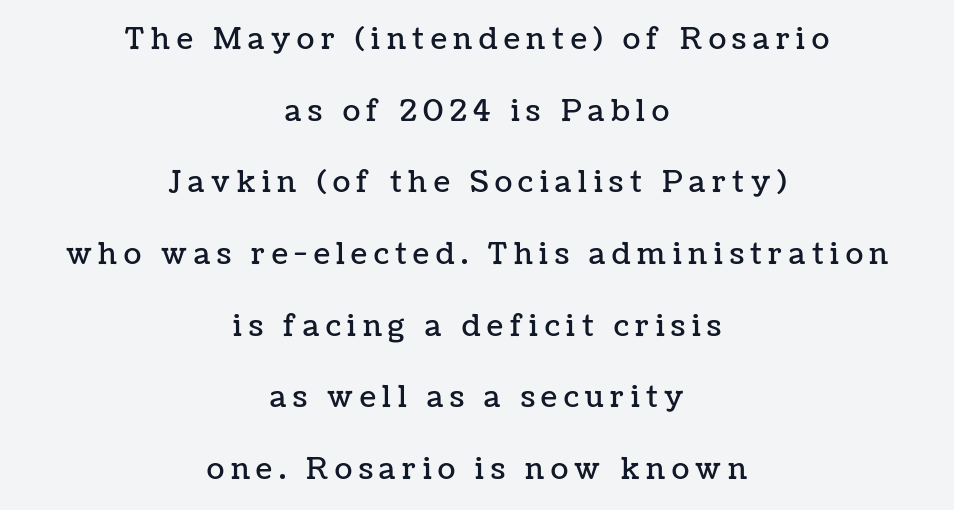
The image shows 29 px text type, upright; set centered, loose line spacing (2.47x), unusually wide letter spacing (+0.23 em), not underlined; low stroke contrast and a medium x-height.
